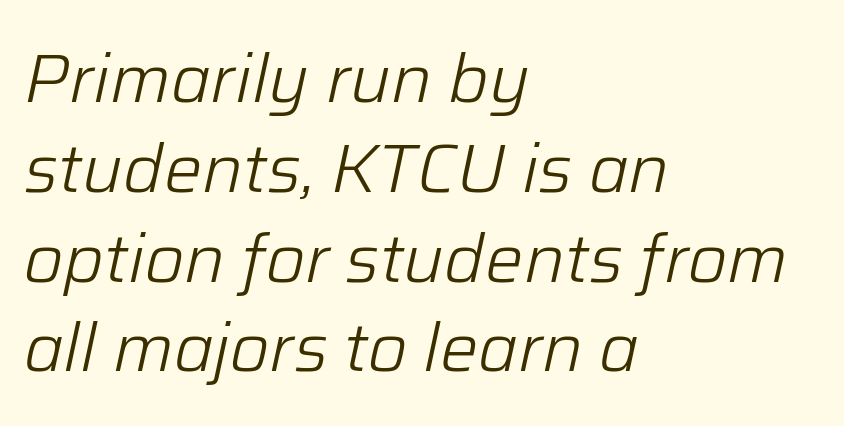
Q: Is the text bold? A: No.
Q: Is the text italic (slanted)? A: Yes, it leans right by about 12 degrees.
Q: Is the text underlined? A: No.
Q: How is the paragraph aligned? A: Left-aligned.
Q: Is the spacing between letters normal or unusually wide? A: Normal.
Q: Is the spacing between lines tight, normal or loose? A: Normal.
Q: Width (condensed, normal, or wide)? A: Normal.
Q: Stroke contrast? A: Low.
Q: x-height? A: Medium.
Q: Monospaced? A: No.
